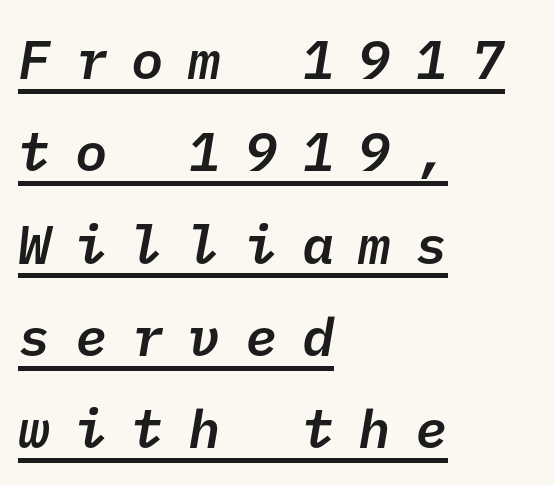
The image shows 54 px semibold sans-serif type; set left-aligned, line spacing 1.71x, unusually wide letter spacing (+0.45 em), underlined; low stroke contrast and a medium x-height.
